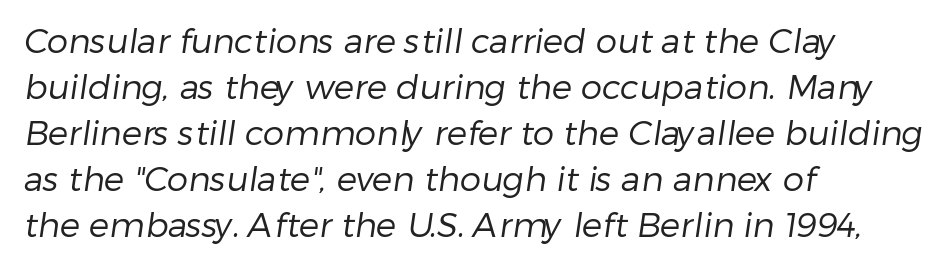
What kind of face is this? One without serifs — a sans. Beneath every word, the page is bare. The rows are spaced the way most documents space them. There is no visible air inserted between adjacent glyphs. These glyphs show unthickened strokes, regular width or finer. Spacing verdict: proportional, widths tailored to each character.
